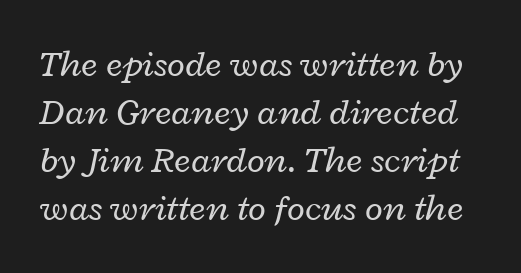
{"italic": "yes", "lean": "right", "slant_degrees": 12, "bold": "no", "weight": "regular", "width": "wide", "stroke_contrast": "low", "x_height": "medium", "monospaced": "no", "underline": "no", "line_spacing": "normal", "line_spacing_ratio": 1.3, "letter_spacing": "normal", "letter_spacing_em": 0.0, "glyph_px": 37}
